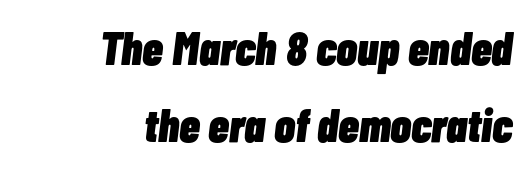
The image shows 47 px heavy, condensed type, italic (leaning right); set right-aligned, normal line spacing (1.63x), normal letter spacing, not underlined; low stroke contrast and a medium x-height.
